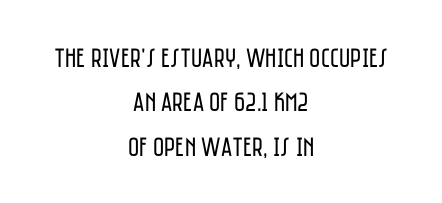
Q: Is the text bold? A: No.
Q: Is the text italic (slanted)? A: No, it is upright.
Q: Is the text underlined? A: No.
Q: How is the paragraph aligned? A: Centered.
Q: Is the spacing between letters normal or unusually wide? A: Normal.
Q: Is the spacing between lines tight, normal or loose? A: Normal.
